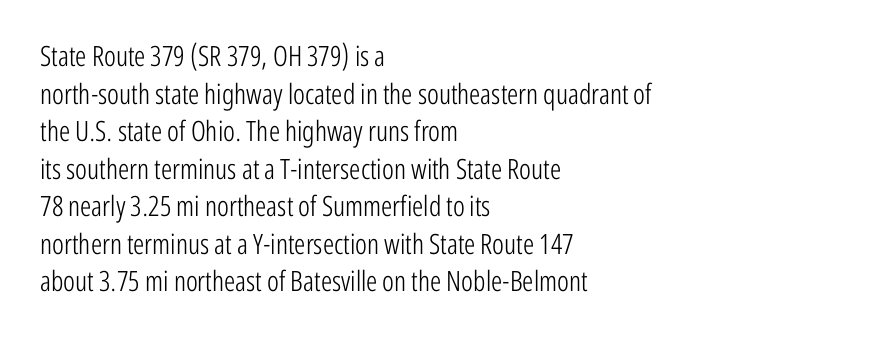
The image shows 28 px light, condensed sans-serif type, upright; set left-aligned, normal line spacing (1.34x), normal letter spacing, not underlined; low stroke contrast and a medium x-height.
